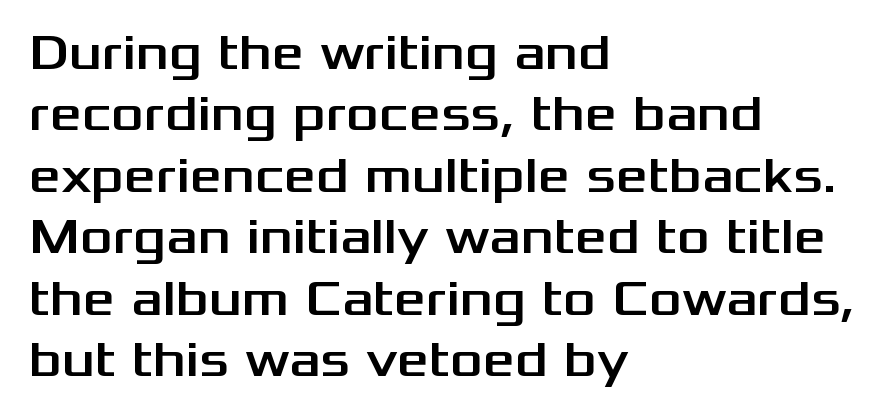
You could call the tracking neutral — neither tight nor loose. Visually the block forms a straight wall on the left and a jagged coastline on the right. Rule under the text: the space is simply empty. Unlike italic type, these characters show no tilt at all.
